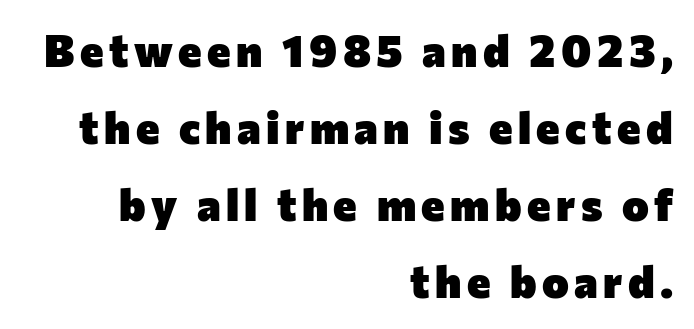
The image shows 45 px heavy sans-serif type, upright; set right-aligned, line spacing 1.71x, not underlined; low stroke contrast and a medium x-height.
